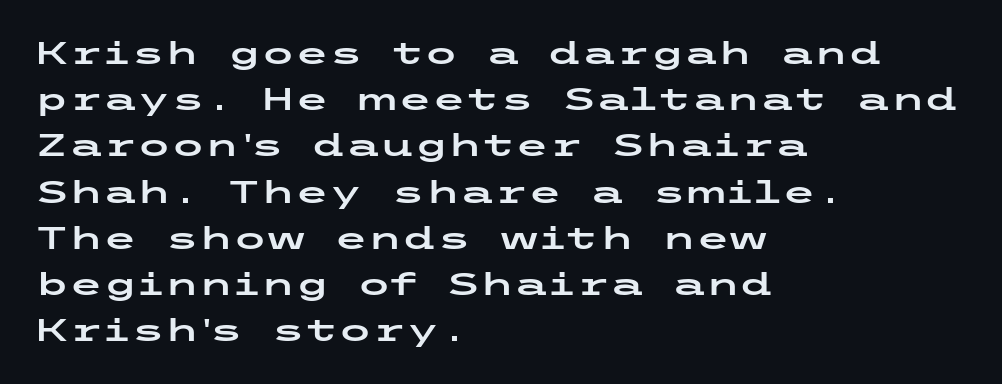
Descender tails drop into unmarked territory. No extra tracking has been applied to these lines. The typography opts for an upright posture over an oblique one. One-word summary of the alignment: left. These lines sit exactly where default settings would place them.
